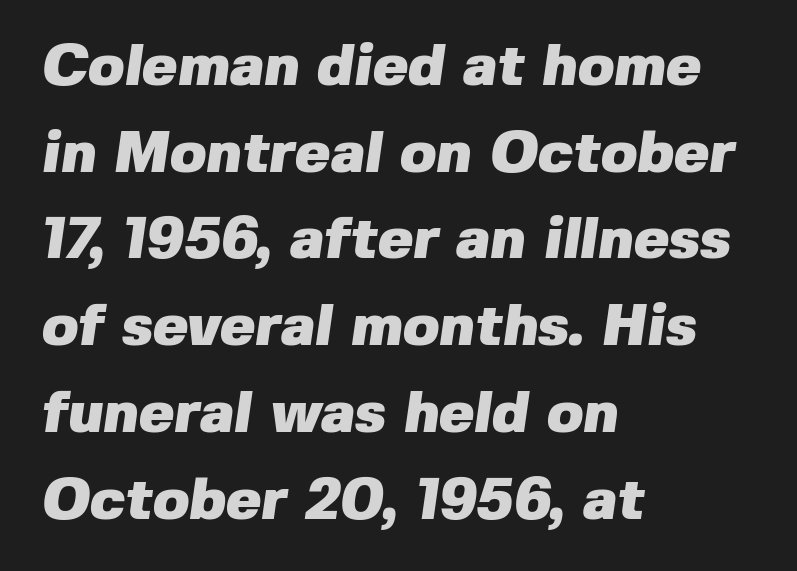
Q: Is the text bold? A: Yes.
Q: Is the typeface a serif or a sans-serif typeface? A: Sans-serif.
Q: Is the text underlined? A: No.
Q: How is the paragraph aligned? A: Left-aligned.
Q: Is the spacing between letters normal or unusually wide? A: Normal.
Q: Is the spacing between lines tight, normal or loose? A: Normal.
Q: Width (condensed, normal, or wide)? A: Normal.
Q: Stroke contrast? A: Low.
Q: x-height? A: Medium.
Q: Monospaced? A: No.
